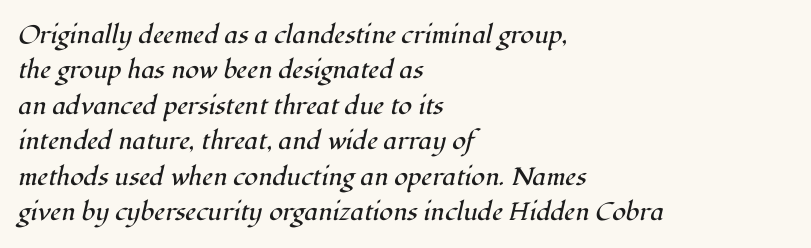
Q: Is the text bold? A: No.
Q: Is the text italic (slanted)? A: Yes, it leans right by about 12 degrees.
Q: Is the text underlined? A: No.
Q: How is the paragraph aligned? A: Left-aligned.
Q: Is the spacing between letters normal or unusually wide? A: Normal.
Q: Is the spacing between lines tight, normal or loose? A: Normal.
